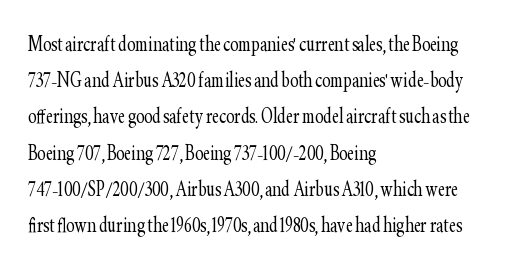
The image shows 25 px text type, upright; set left-aligned, normal line spacing (1.45x), normal letter spacing, not underlined.
